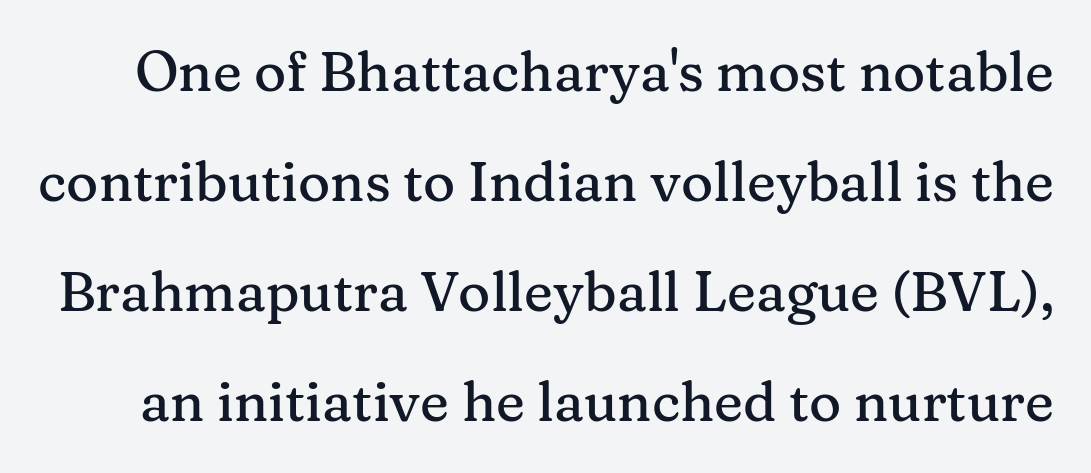
Q: Is the text italic (slanted)? A: No, it is upright.
Q: Is the typeface a serif or a sans-serif typeface? A: Serif.
Q: Is the text underlined? A: No.
Q: Is the spacing between letters normal or unusually wide? A: Normal.
Q: Is the spacing between lines tight, normal or loose? A: Loose.
Q: Width (condensed, normal, or wide)? A: Normal.
Q: Stroke contrast? A: Medium.
Q: x-height? A: Medium.
Q: Monospaced? A: No.
